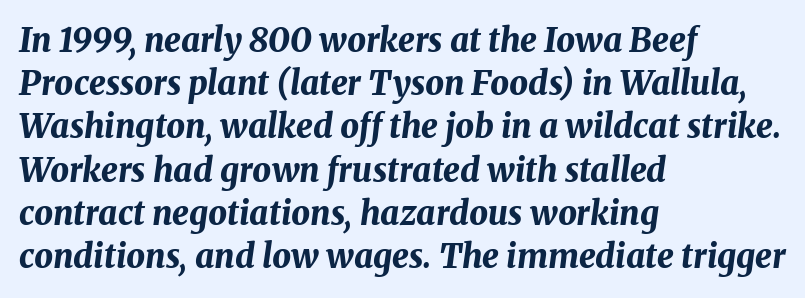
Q: Is the text bold? A: Yes.
Q: Is the text italic (slanted)? A: Yes, it leans right by about 8 degrees.
Q: Is the text underlined? A: No.
Q: How is the paragraph aligned? A: Left-aligned.
Q: Is the spacing between letters normal or unusually wide? A: Normal.
Q: Is the spacing between lines tight, normal or loose? A: Normal.
Q: Width (condensed, normal, or wide)? A: Normal.
Q: Stroke contrast? A: Medium.
Q: x-height? A: Medium.
Q: Monospaced? A: No.
